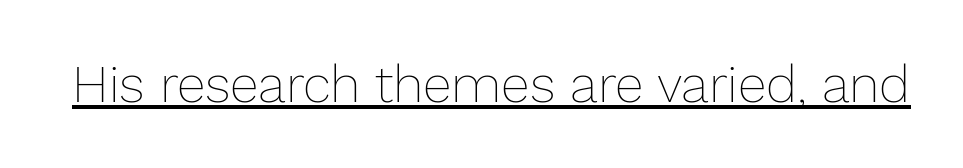
A continuous stroke trails under the words, as in a hyperlink. No extra tracking has been applied to these lines. A roman cut, with each character standing at attention. No extra ink here — the face is not bold. The passage shown is typed in a proportional face where columns would drift.
